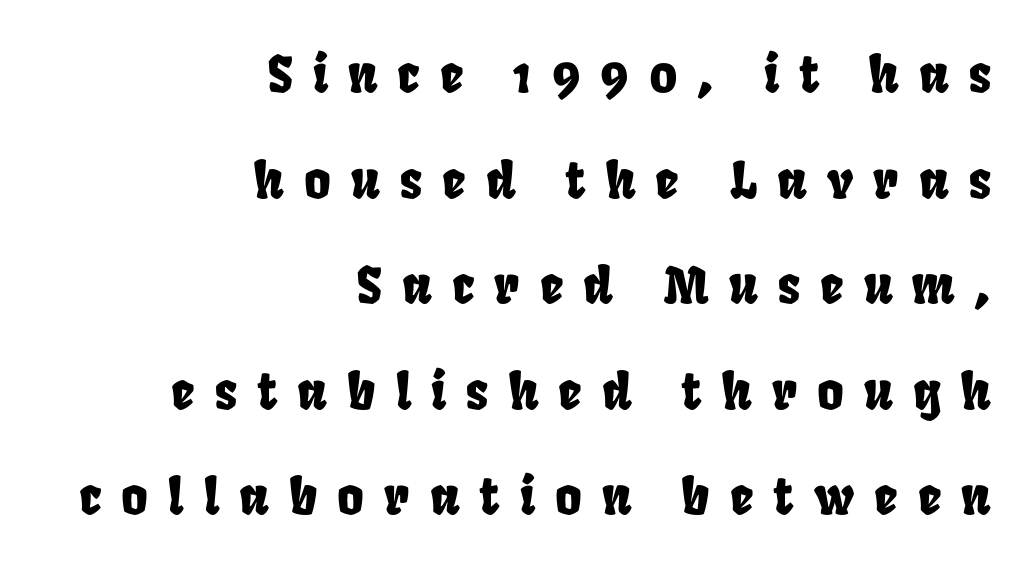
{"width": "condensed", "stroke_contrast": "low", "x_height": "large", "monospaced": "no", "underline": "no", "align": "right", "line_spacing": "loose", "line_spacing_ratio": 2.07, "letter_spacing": "wide", "letter_spacing_em": 0.39, "glyph_px": 51}
